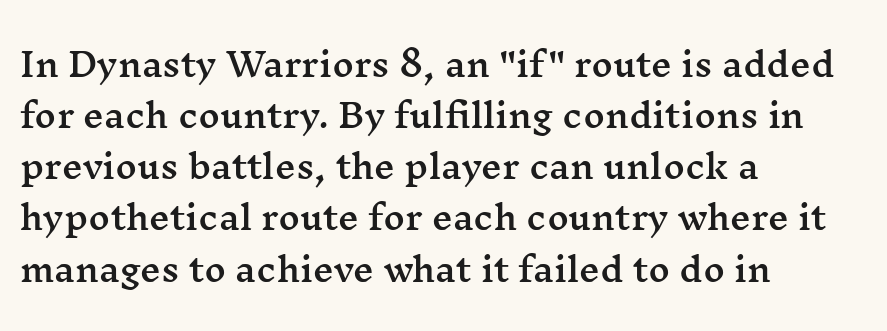
Q: Is the text italic (slanted)? A: No, it is upright.
Q: Is the typeface a serif or a sans-serif typeface? A: Serif.
Q: Is the text underlined? A: No.
Q: How is the paragraph aligned? A: Left-aligned.
Q: Is the spacing between letters normal or unusually wide? A: Normal.
Q: Is the spacing between lines tight, normal or loose? A: Normal.
Q: Width (condensed, normal, or wide)? A: Wide.
Q: Stroke contrast? A: Medium.
Q: x-height? A: Medium.
Q: Monospaced? A: No.
